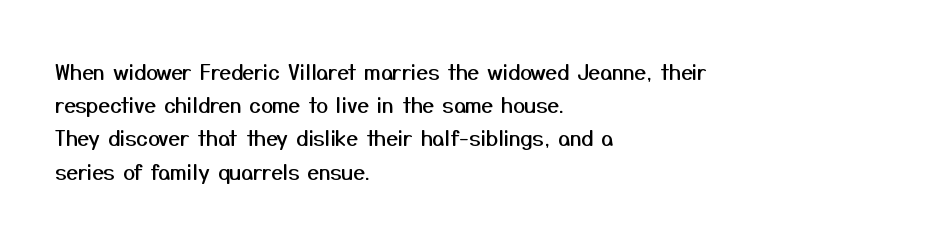
The image shows 21 px text type, upright; set left-aligned, normal line spacing (1.58x), normal letter spacing, not underlined.
